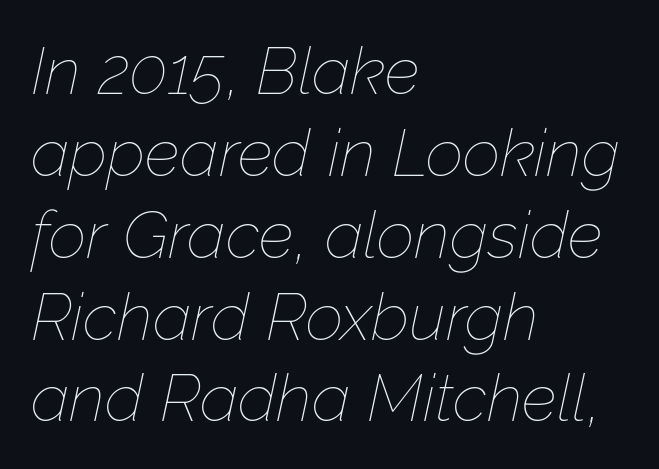
The image shows 66 px thin type, italic (leaning right); set left-aligned, line spacing 1.24x, normal letter spacing, not underlined; low stroke contrast and a medium x-height.
